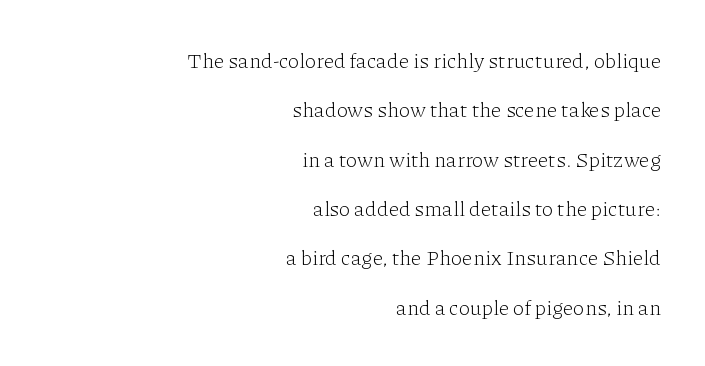
The image shows 21 px text type, upright; set right-aligned, loose line spacing (2.35x), normal letter spacing, not underlined.
